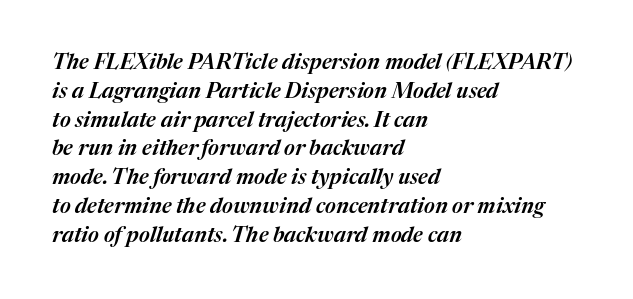
The image shows 21 px text type, italic (leaning right); set left-aligned, normal line spacing (1.37x), normal letter spacing, not underlined.
